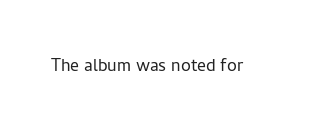
Q: Is the text bold? A: No.
Q: Is the text italic (slanted)? A: No, it is upright.
Q: Is the text underlined? A: No.
Q: Is the spacing between letters normal or unusually wide? A: Normal.
